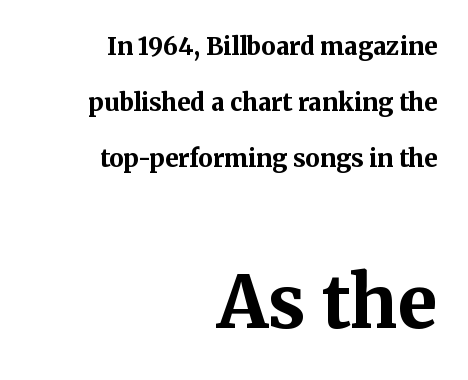
The image shows 72 px bold serif type, upright; set right-aligned, loose line spacing (2.34x), normal letter spacing, not underlined; the second (bottom) block is 3.0x larger; medium stroke contrast and a medium x-height.
